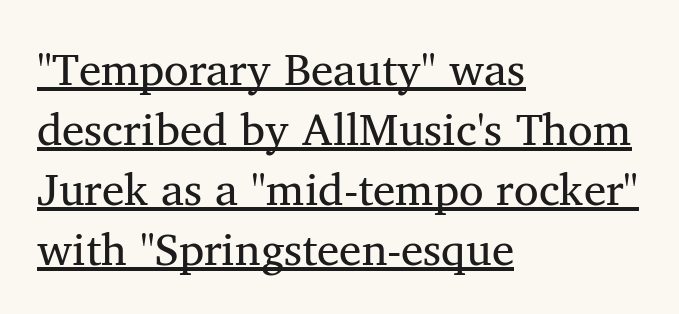
Q: Is the text bold? A: No.
Q: Is the typeface a serif or a sans-serif typeface? A: Serif.
Q: Is the text underlined? A: Yes.
Q: How is the paragraph aligned? A: Left-aligned.
Q: Is the spacing between letters normal or unusually wide? A: Normal.
Q: Is the spacing between lines tight, normal or loose? A: Normal.
Q: Width (condensed, normal, or wide)? A: Normal.
Q: Stroke contrast? A: Medium.
Q: x-height? A: Medium.
Q: Monospaced? A: No.
